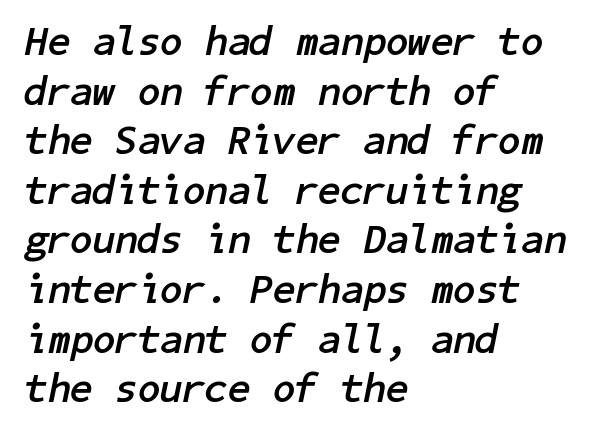
Underline: absent. Caption: standard tracking, unaltered. Caption: bold face, heavy strokes. The lettering tilts uniformly, giving the passage an italic look. The rag falls on the right side of this text block.
